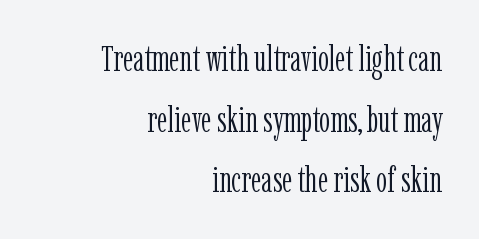
{"serif": "yes", "italic": "no", "bold": "no", "weight": "light", "width": "condensed", "stroke_contrast": "low", "x_height": "medium", "monospaced": "no", "underline": "no", "align": "right", "line_spacing_ratio": 1.73, "letter_spacing": "normal", "letter_spacing_em": 0.0, "glyph_px": 35}
